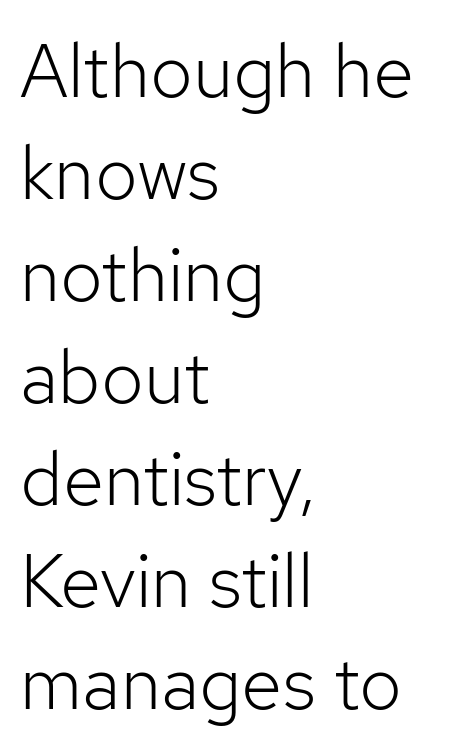
Q: Is the text bold? A: No.
Q: Is the text italic (slanted)? A: No, it is upright.
Q: Is the typeface a serif or a sans-serif typeface? A: Sans-serif.
Q: Is the text underlined? A: No.
Q: How is the paragraph aligned? A: Left-aligned.
Q: Is the spacing between letters normal or unusually wide? A: Normal.
Q: Is the spacing between lines tight, normal or loose? A: Normal.
Q: Width (condensed, normal, or wide)? A: Normal.
Q: Stroke contrast? A: Low.
Q: x-height? A: Medium.
Q: Monospaced? A: No.
